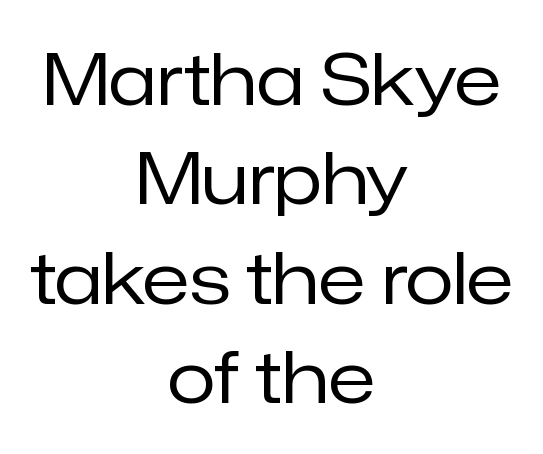
Q: Is the text bold? A: No.
Q: Is the text italic (slanted)? A: No, it is upright.
Q: Is the typeface a serif or a sans-serif typeface? A: Sans-serif.
Q: Is the text underlined? A: No.
Q: How is the paragraph aligned? A: Centered.
Q: Is the spacing between letters normal or unusually wide? A: Normal.
Q: Is the spacing between lines tight, normal or loose? A: Normal.
Q: Width (condensed, normal, or wide)? A: Normal.
Q: Stroke contrast? A: Low.
Q: x-height? A: Medium.
Q: Monospaced? A: No.
